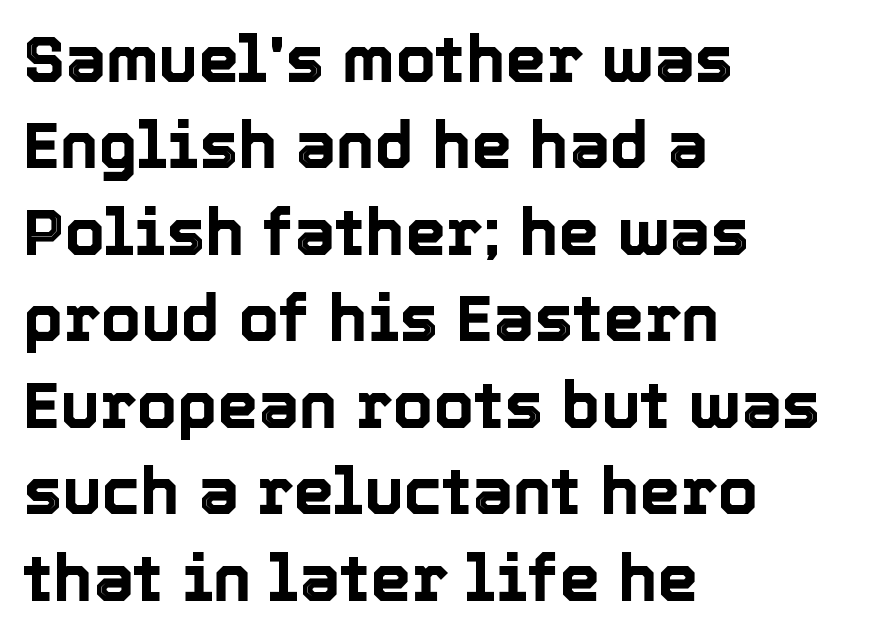
Glance below the letters and you will spot only blank space. The ragged edge is on the right, which tells us the setting is flush left. Students, note that the glyphs here touch the page at normal intervals. The font's upright variant was chosen for this text. The rows are spaced the way most documents space them. This sample has the flowing, uneven cadence of proportional lettering.
